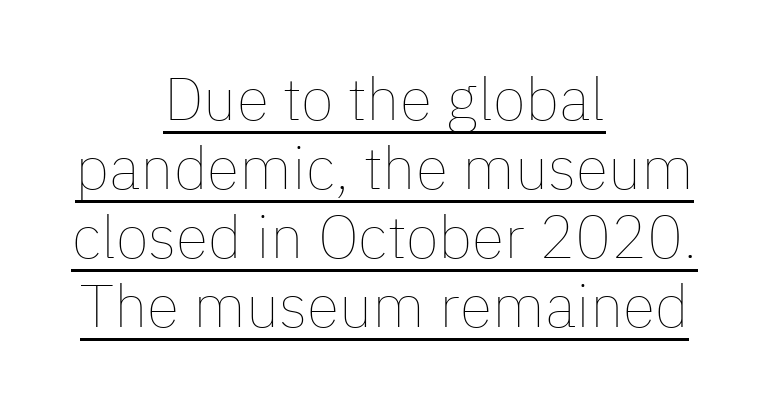
{"italic": "no", "bold": "no", "weight": "thin", "width": "normal", "stroke_contrast": "low", "x_height": "medium", "monospaced": "no", "underline": "yes", "align": "center", "line_spacing": "tight", "line_spacing_ratio": 1.15, "letter_spacing": "normal", "letter_spacing_em": 0.0, "glyph_px": 60}
